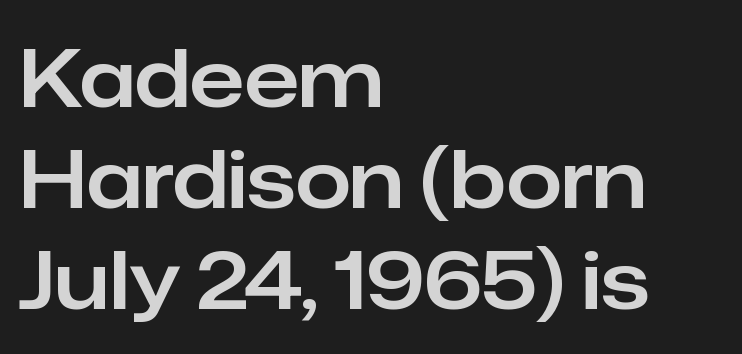
The image shows 80 px sans-serif type, upright; set left-aligned, normal line spacing (1.26x), normal letter spacing, not underlined; low stroke contrast and a medium x-height.
